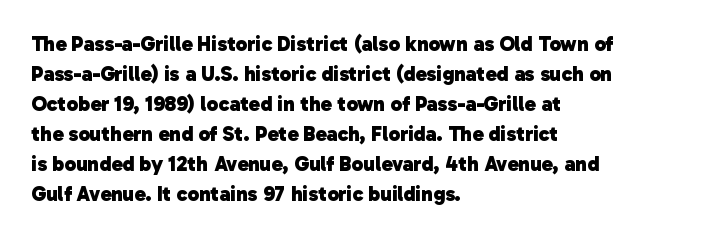
The image shows 21 px bold type; set left-aligned, normal line spacing (1.43x), normal letter spacing, not underlined.
